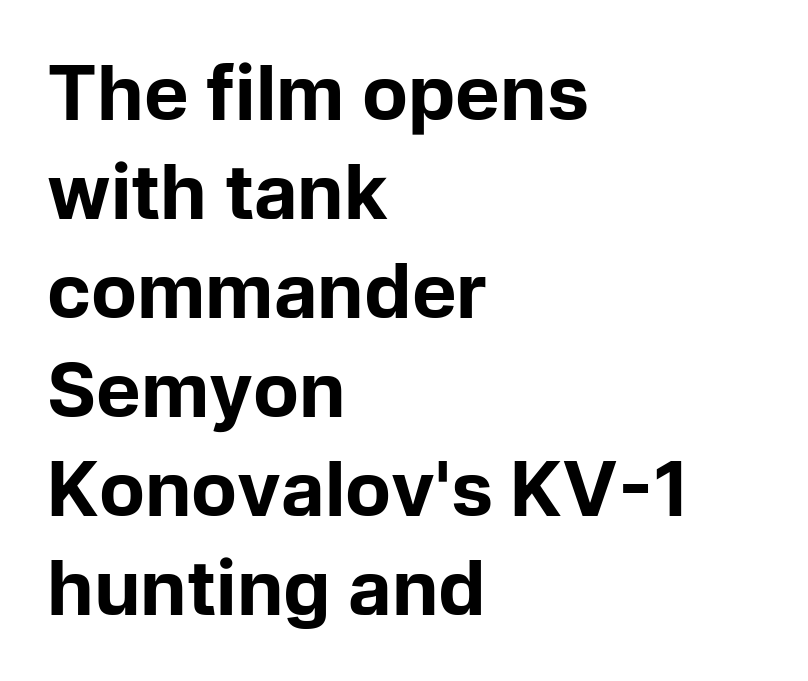
Q: Is the text bold? A: Yes.
Q: Is the text italic (slanted)? A: No, it is upright.
Q: Is the typeface a serif or a sans-serif typeface? A: Sans-serif.
Q: Is the text underlined? A: No.
Q: How is the paragraph aligned? A: Left-aligned.
Q: Is the spacing between letters normal or unusually wide? A: Normal.
Q: Is the spacing between lines tight, normal or loose? A: Normal.
Q: Width (condensed, normal, or wide)? A: Normal.
Q: Stroke contrast? A: Low.
Q: x-height? A: Medium.
Q: Monospaced? A: No.
